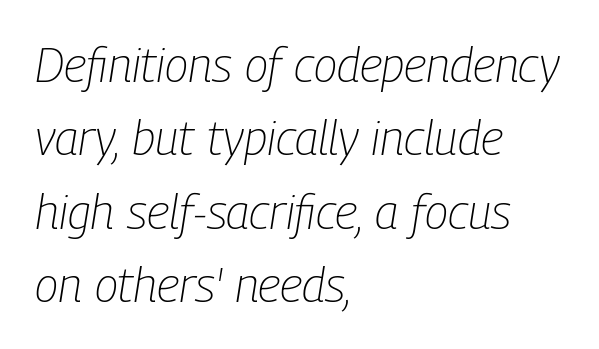
{"italic": "yes", "lean": "right", "slant_degrees": 9, "bold": "no", "weight": "light", "width": "condensed", "stroke_contrast": "low", "x_height": "medium", "monospaced": "no", "underline": "no", "align": "left", "line_spacing": "normal", "line_spacing_ratio": 1.53, "letter_spacing": "normal", "letter_spacing_em": 0.0, "glyph_px": 48}
